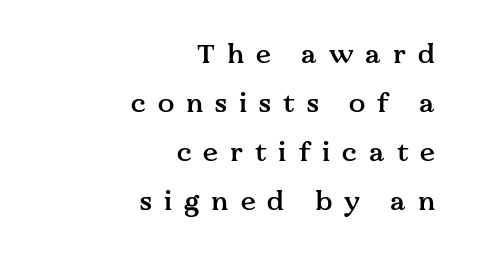
Q: Is the text bold? A: Semi-bold.
Q: Is the text italic (slanted)? A: No, it is upright.
Q: Is the text underlined? A: No.
Q: How is the paragraph aligned? A: Right-aligned.
Q: Is the spacing between letters normal or unusually wide? A: Unusually wide.
